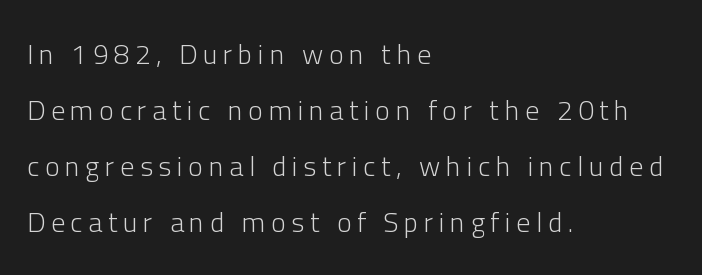
Q: Is the text bold? A: No.
Q: Is the text italic (slanted)? A: No, it is upright.
Q: Is the typeface a serif or a sans-serif typeface? A: Sans-serif.
Q: Is the text underlined? A: No.
Q: How is the paragraph aligned? A: Left-aligned.
Q: Is the spacing between letters normal or unusually wide? A: Unusually wide.
Q: Is the spacing between lines tight, normal or loose? A: Loose.
Q: Width (condensed, normal, or wide)? A: Normal.
Q: Stroke contrast? A: Low.
Q: x-height? A: Medium.
Q: Monospaced? A: No.
